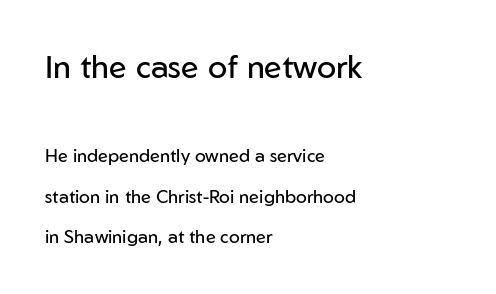
{"serif": "no", "italic": "no", "bold": "no", "weight": "regular", "width": "normal", "stroke_contrast": "low", "x_height": "medium", "monospaced": "no", "underline": "no", "align": "left", "line_spacing": "loose", "line_spacing_ratio": 2.26, "letter_spacing": "normal", "letter_spacing_em": 0.0, "larger_block": "first", "size_ratio": 1.78, "glyph_px": 32}
